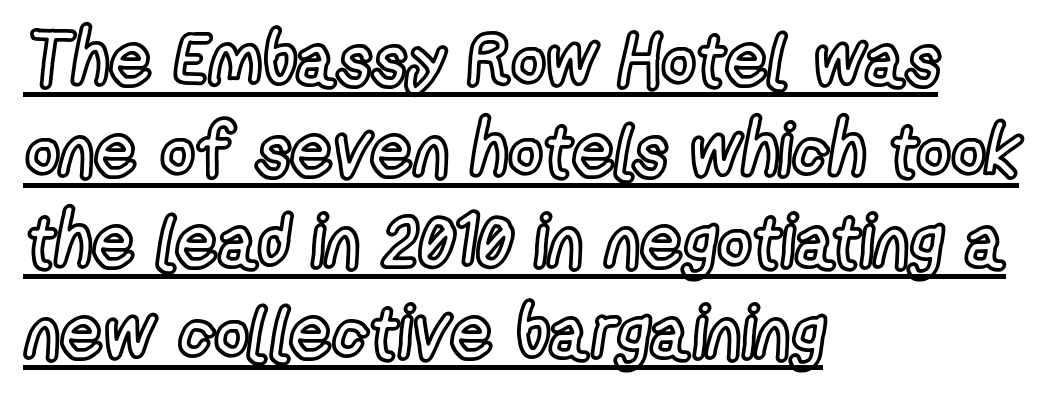
{"width": "condensed", "x_height": "medium", "monospaced": "no", "underline": "yes", "align": "left", "line_spacing_ratio": 1.23, "letter_spacing": "normal", "letter_spacing_em": 0.0, "glyph_px": 74}
